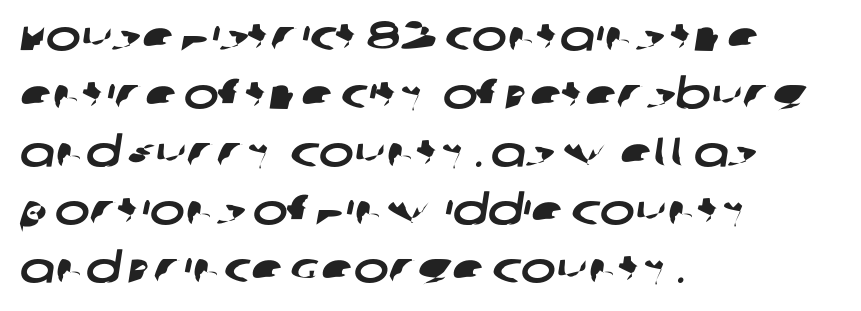
The image shows 42 px wide sans-serif type; set left-aligned, normal line spacing (1.38x), normal letter spacing, not underlined; low stroke contrast and a large x-height.
